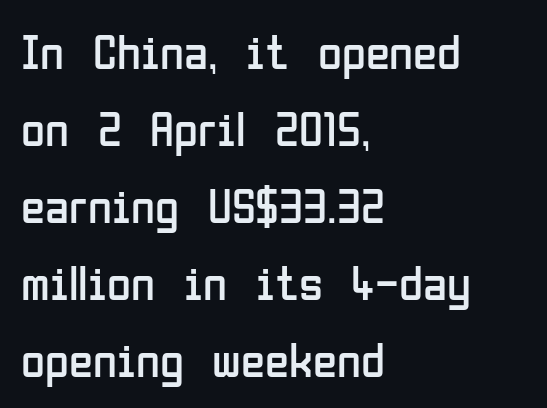
{"serif": "no", "italic": "no", "bold": "no", "weight": "regular", "width": "condensed", "stroke_contrast": "low", "x_height": "medium", "monospaced": "no", "underline": "no", "align": "left", "line_spacing": "normal", "line_spacing_ratio": 1.57, "letter_spacing": "normal", "letter_spacing_em": 0.0, "glyph_px": 49}
